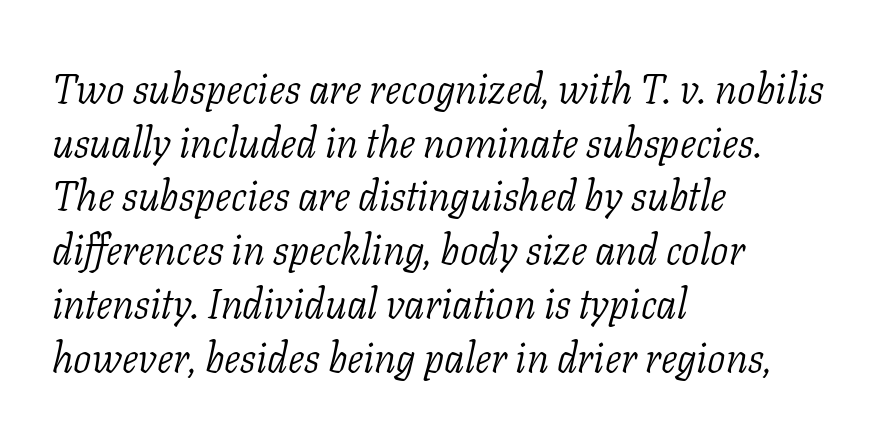
Q: Is the text bold? A: No.
Q: Is the text italic (slanted)? A: Yes, it leans right by about 11 degrees.
Q: Is the typeface a serif or a sans-serif typeface? A: Serif.
Q: Is the text underlined? A: No.
Q: How is the paragraph aligned? A: Left-aligned.
Q: Is the spacing between letters normal or unusually wide? A: Normal.
Q: Is the spacing between lines tight, normal or loose? A: Normal.
Q: Width (condensed, normal, or wide)? A: Normal.
Q: Stroke contrast? A: Low.
Q: x-height? A: Medium.
Q: Monospaced? A: No.
